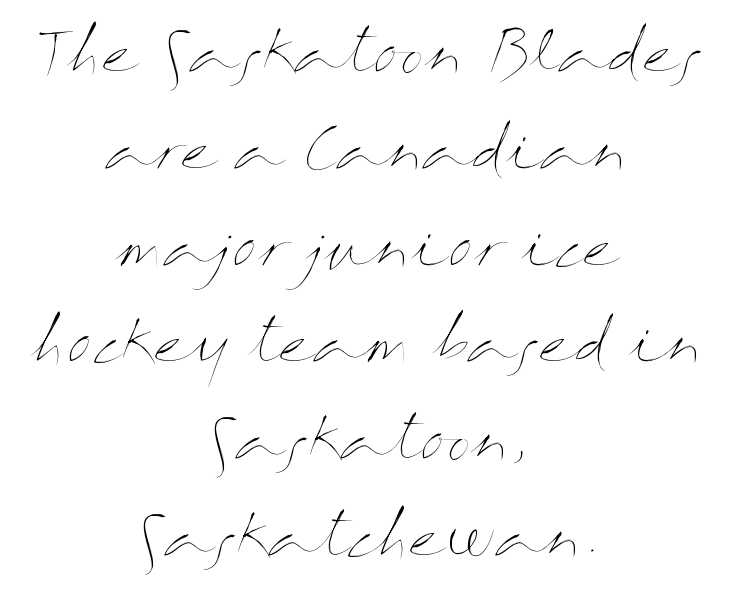
Default kerning and tracking; the words read as compact shapes. Compared with a typical body face, this is equally light or lighter still. The passage shown is typed in a proportional face where columns would drift. The lines are quadded center. Honestly, there is no underline to notice here at all.
